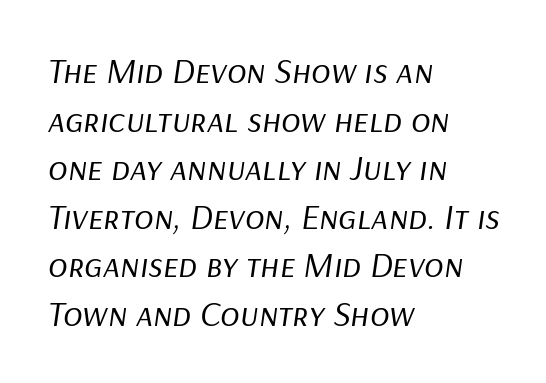
The image shows 36 px regular-weight type, italic (leaning right); set left-aligned, normal line spacing (1.35x), normal letter spacing, not underlined; low stroke contrast and a medium x-height.
